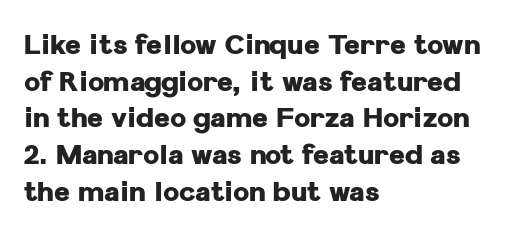
{"italic": "no", "bold": "yes", "underline": "no", "align": "left", "line_spacing": "normal", "line_spacing_ratio": 1.36, "letter_spacing": "normal", "letter_spacing_em": 0.0, "glyph_px": 27}
